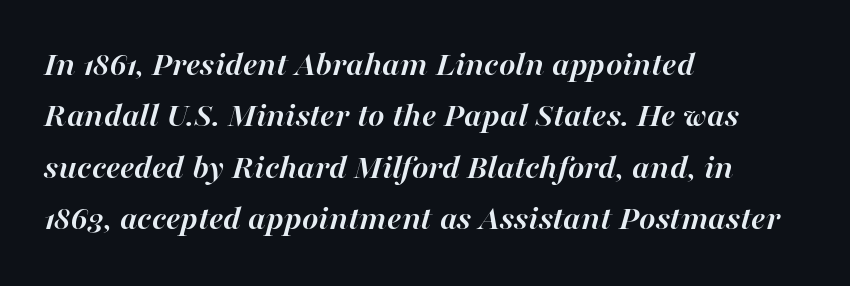
Q: Is the text bold? A: Yes.
Q: Is the text italic (slanted)? A: Yes, it leans right by about 16 degrees.
Q: Is the text underlined? A: No.
Q: How is the paragraph aligned? A: Left-aligned.
Q: Is the spacing between letters normal or unusually wide? A: Normal.
Q: Is the spacing between lines tight, normal or loose? A: Normal.
Q: Width (condensed, normal, or wide)? A: Normal.
Q: Stroke contrast? A: High.
Q: x-height? A: Medium.
Q: Monospaced? A: No.
